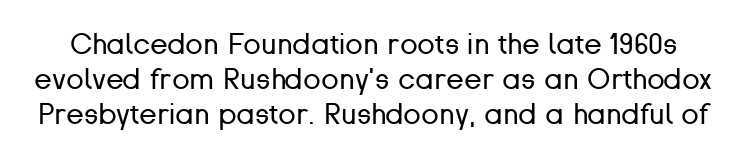
{"serif": "no", "italic": "no", "bold": "no", "weight": "regular", "width": "normal", "stroke_contrast": "low", "x_height": "medium", "monospaced": "no", "underline": "no", "line_spacing_ratio": 1.2, "letter_spacing": "normal", "letter_spacing_em": 0.0, "glyph_px": 29}
